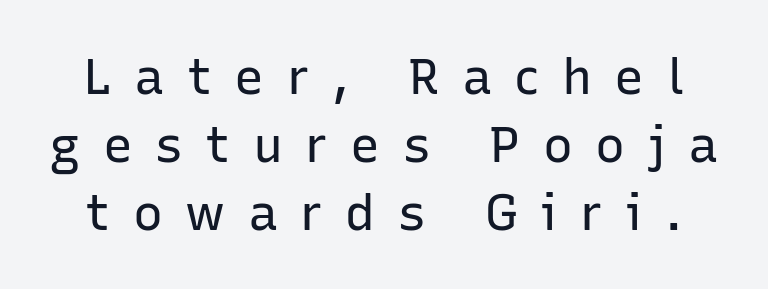
The face used here is proportionally spaced, like ordinary book or web type. The passage shown has open, widely tracked lettering throughout. The letters stand straight up with perfectly vertical stems. The font is comparable to plain body text, perhaps lighter. The passage shown is not underscored anywhere. The passage shown stacks its lines at a standard gap.
